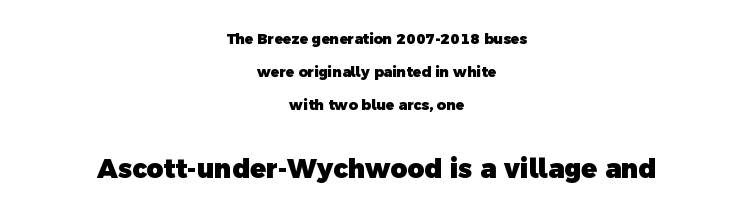
Descenders hang freely into open space. A full-strength bold gives these letters their thick strokes. The lines are spread far apart with generous leading. Every row of glyphs is offset so its center matches the block's center. A typesetter would call this zero additional tracking.
